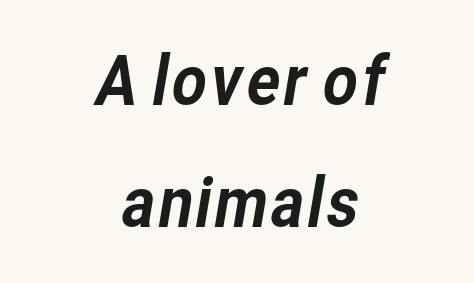
Q: Is the typeface a serif or a sans-serif typeface? A: Sans-serif.
Q: Is the text underlined? A: No.
Q: How is the paragraph aligned? A: Centered.
Q: Is the spacing between letters normal or unusually wide? A: Normal.
Q: Width (condensed, normal, or wide)? A: Normal.
Q: Stroke contrast? A: Low.
Q: x-height? A: Medium.
Q: Monospaced? A: No.
